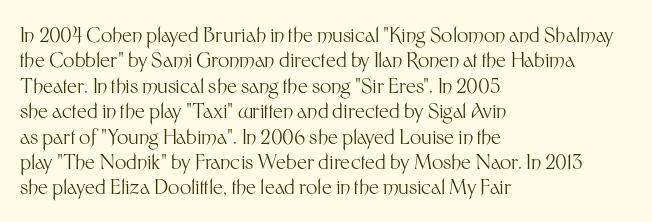
The image shows 20 px text type, upright; set left-aligned, normal line spacing (1.27x), normal letter spacing, not underlined.
